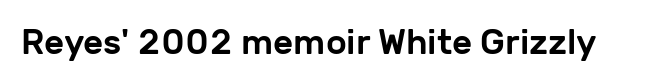
The image shows 35 px sans-serif type, upright; set normal letter spacing, not underlined; low stroke contrast and a medium x-height.
